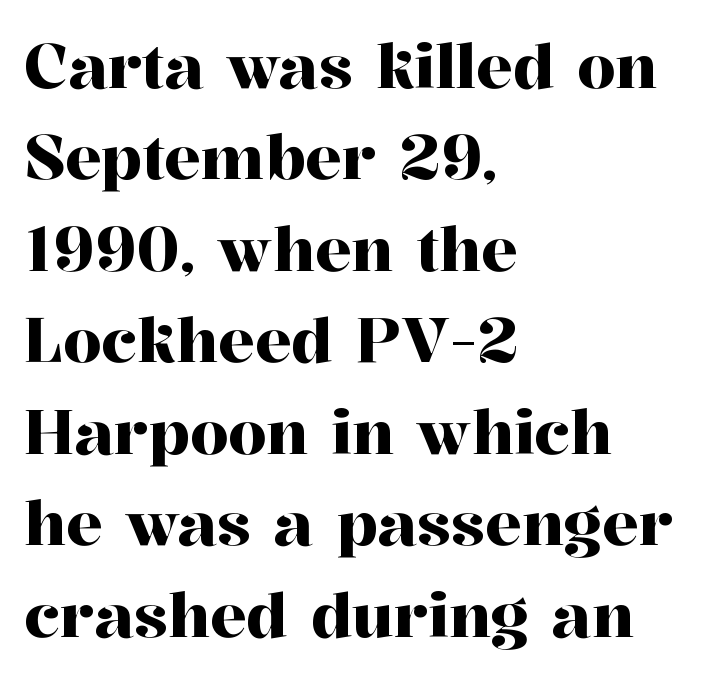
The image shows 61 px serif type, upright; set left-aligned, normal line spacing (1.5x), normal letter spacing, not underlined; high stroke contrast and a medium x-height.
